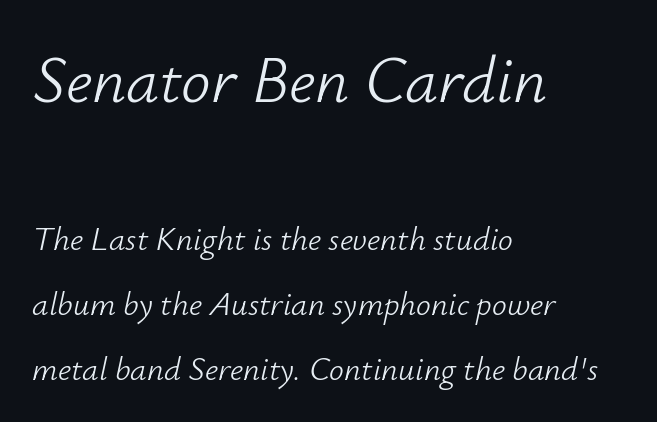
{"italic": "yes", "lean": "right", "slant_degrees": 12, "bold": "no", "weight": "light", "width": "normal", "stroke_contrast": "low", "x_height": "small", "monospaced": "no", "underline": "no", "align": "left", "line_spacing": "loose", "line_spacing_ratio": 1.97, "letter_spacing": "normal", "letter_spacing_em": 0.0, "larger_block": "first", "size_ratio": 2.0, "glyph_px": 66}
